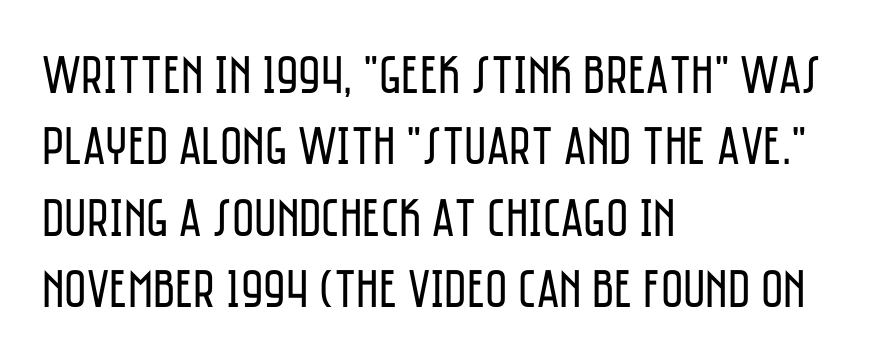
The glyphs are unaccompanied by any horizontal stroke below them. The strokes carry an ordinary text weight at most. Posture: straight, roman, zero tilt. Honestly, the row spacing looks completely unremarkable. The type is set solid horizontally, with unmodified tracking. Proportional: the letters do not fall into vertical columns.
